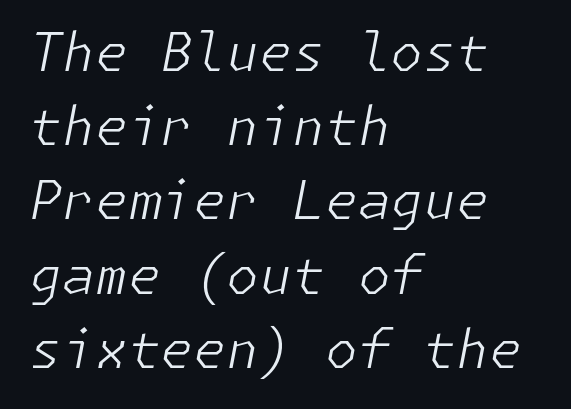
{"italic": "yes", "lean": "right", "slant_degrees": 11, "bold": "no", "weight": "light", "width": "normal", "stroke_contrast": "low", "x_height": "medium", "underline": "no", "align": "left", "line_spacing": "normal", "line_spacing_ratio": 1.4, "letter_spacing": "normal", "letter_spacing_em": 0.0, "glyph_px": 53}
